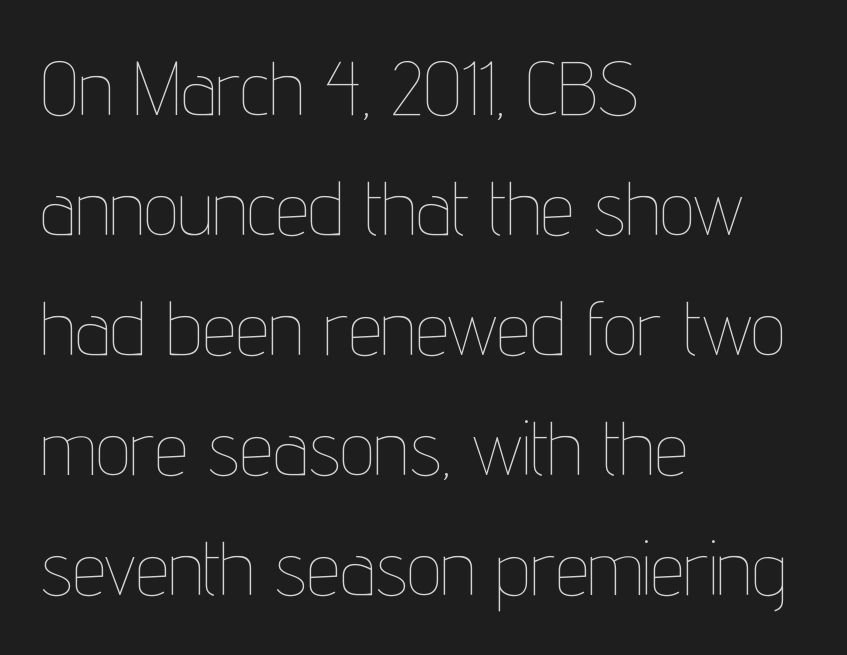
Q: Is the text bold? A: No.
Q: Is the text italic (slanted)? A: No, it is upright.
Q: Is the text underlined? A: No.
Q: How is the paragraph aligned? A: Left-aligned.
Q: Is the spacing between letters normal or unusually wide? A: Normal.
Q: Is the spacing between lines tight, normal or loose? A: Normal.
Q: Width (condensed, normal, or wide)? A: Condensed.
Q: Stroke contrast? A: Low.
Q: x-height? A: Medium.
Q: Monospaced? A: No.
